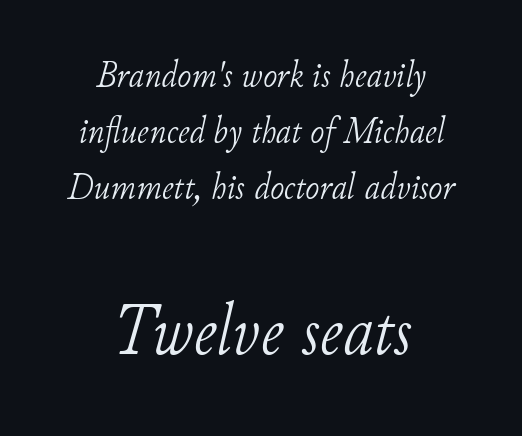
{"serif": "yes", "italic": "yes", "lean": "right", "slant_degrees": 11, "bold": "no", "weight": "light", "width": "normal", "stroke_contrast": "low", "x_height": "small", "monospaced": "no", "underline": "no", "align": "center", "line_spacing": "normal", "line_spacing_ratio": 1.48, "letter_spacing": "normal", "letter_spacing_em": 0.0, "larger_block": "second", "size_ratio": 1.97, "glyph_px": 75}
